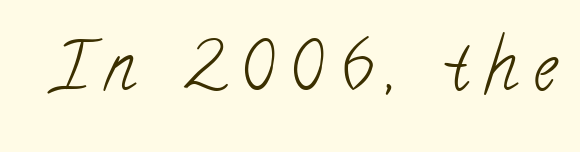
Q: Is the text bold? A: No.
Q: Is the typeface a serif or a sans-serif typeface? A: Serif.
Q: Is the text underlined? A: No.
Q: Is the spacing between letters normal or unusually wide? A: Unusually wide.
Q: Width (condensed, normal, or wide)? A: Condensed.
Q: Stroke contrast? A: Low.
Q: x-height? A: Small.
Q: Monospaced? A: No.
